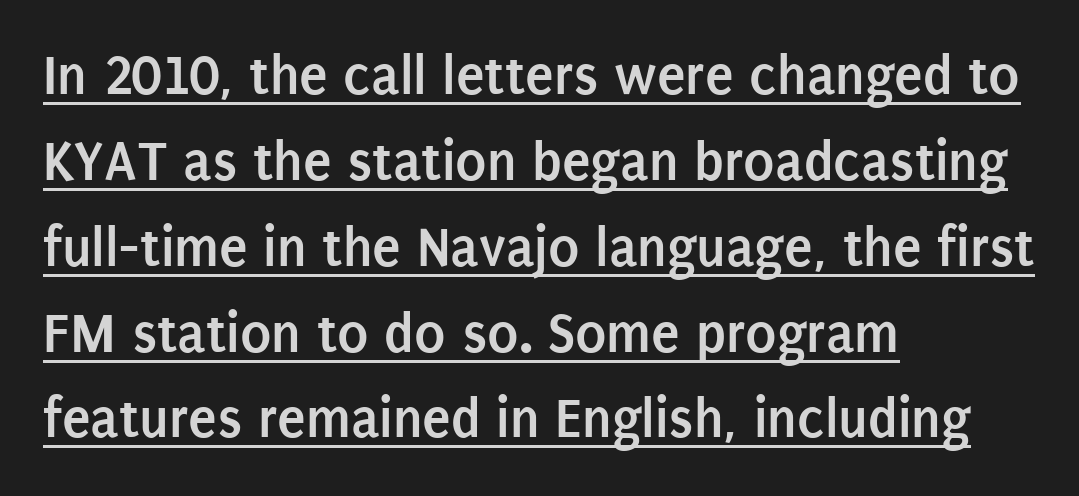
Q: Is the text bold? A: Yes.
Q: Is the text italic (slanted)? A: No, it is upright.
Q: Is the typeface a serif or a sans-serif typeface? A: Sans-serif.
Q: Is the text underlined? A: Yes.
Q: How is the paragraph aligned? A: Left-aligned.
Q: Is the spacing between letters normal or unusually wide? A: Normal.
Q: Is the spacing between lines tight, normal or loose? A: Normal.
Q: Width (condensed, normal, or wide)? A: Condensed.
Q: Stroke contrast? A: Low.
Q: x-height? A: Large.
Q: Monospaced? A: No.
